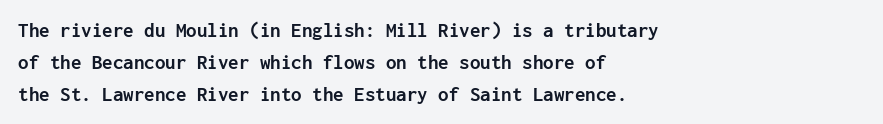
The image shows 21 px bold type, upright; set left-aligned, normal line spacing (1.53x), normal letter spacing, not underlined.
